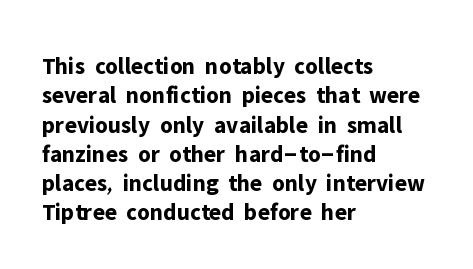
{"italic": "no", "bold": "yes", "underline": "no", "align": "left", "line_spacing_ratio": 1.22, "letter_spacing": "normal", "letter_spacing_em": 0.0, "glyph_px": 24}
